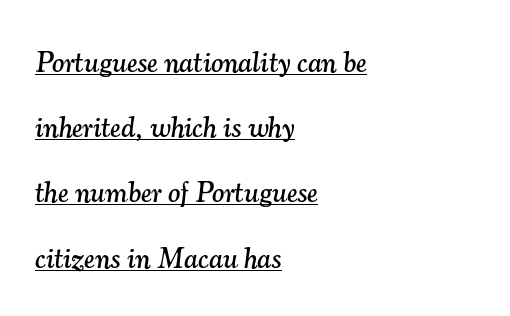
The image shows 29 px serif type, italic (leaning right); set left-aligned, loose line spacing (2.25x), normal letter spacing, underlined; medium stroke contrast and a small x-height.
